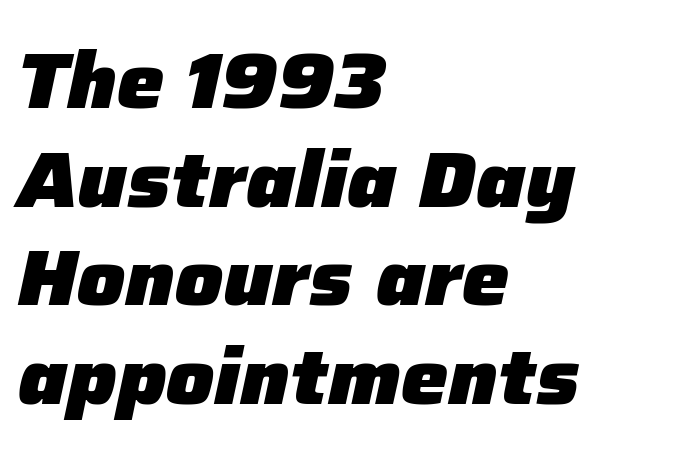
The image shows 79 px heavy type, italic (leaning right); set left-aligned, normal line spacing (1.25x), normal letter spacing, not underlined; low stroke contrast and a medium x-height.
